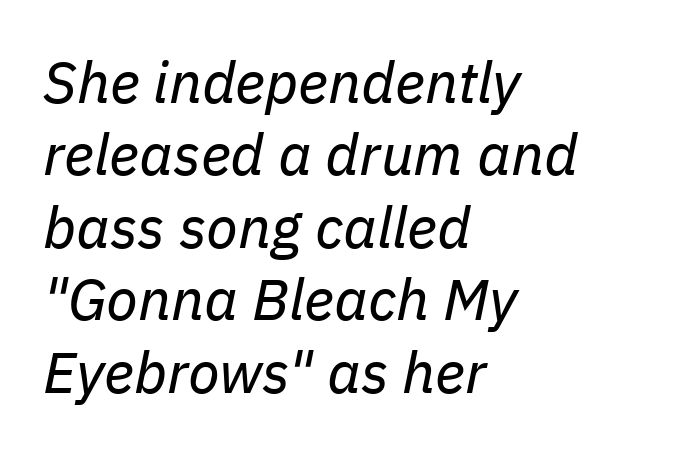
{"italic": "yes", "lean": "right", "slant_degrees": 11, "bold": "no", "weight": "regular", "width": "normal", "stroke_contrast": "low", "x_height": "medium", "monospaced": "no", "underline": "no", "align": "left", "line_spacing": "normal", "line_spacing_ratio": 1.25, "letter_spacing": "normal", "letter_spacing_em": 0.0, "glyph_px": 58}
